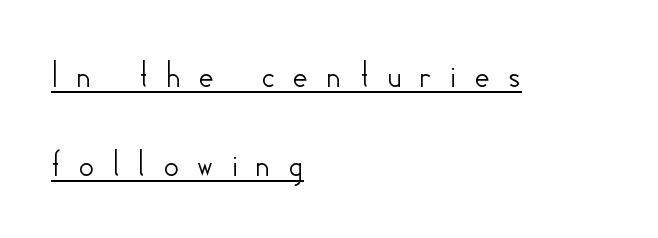
No italicization has been applied; the sample stays upright. Check the space under the baseline: a stroke is drawn there. Honestly, the rows look like they've been pulled way apart. The passage shown is typed in a proportional face where columns would drift. These lines stack with their left ends in a neat column. Does extra space separate the letters? Yes, quite a lot of it.
